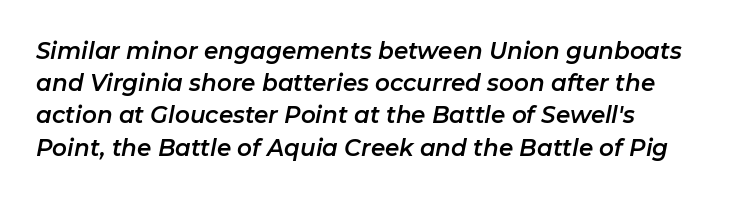
The image shows 23 px text type, italic (leaning right); set left-aligned, normal line spacing (1.4x), normal letter spacing, not underlined.
